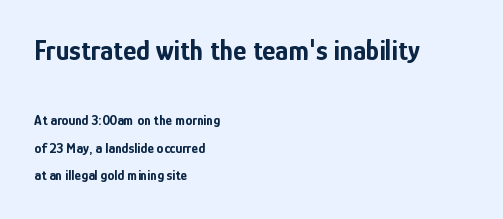
The image shows 28 px bold, condensed sans-serif type, upright; set left-aligned, loose line spacing (1.98x), normal letter spacing, not underlined; the first (top) block is 2.0x larger; low stroke contrast and a medium x-height.
